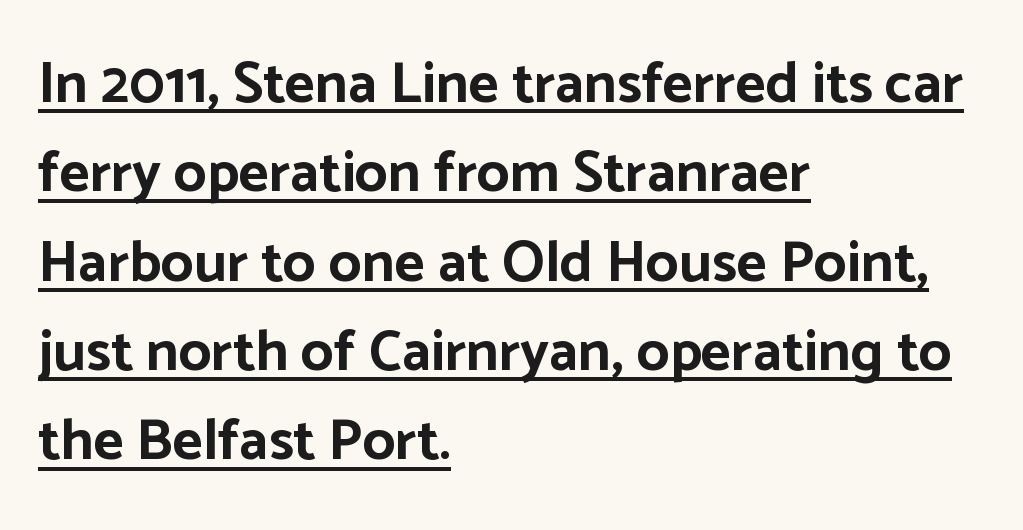
Q: Is the text bold? A: Yes.
Q: Is the text italic (slanted)? A: No, it is upright.
Q: Is the typeface a serif or a sans-serif typeface? A: Sans-serif.
Q: Is the text underlined? A: Yes.
Q: How is the paragraph aligned? A: Left-aligned.
Q: Is the spacing between letters normal or unusually wide? A: Normal.
Q: Is the spacing between lines tight, normal or loose? A: Normal.
Q: Width (condensed, normal, or wide)? A: Normal.
Q: Stroke contrast? A: Low.
Q: x-height? A: Medium.
Q: Monospaced? A: No.
